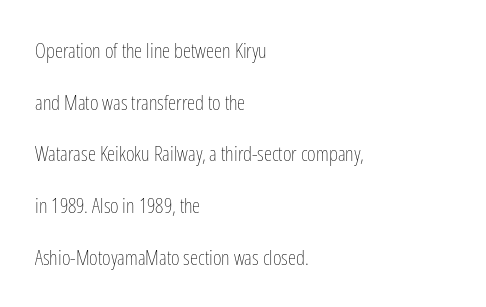
These lines were composed using upright roman letters. Heaviness? Minimal to ordinary, like unemphasized prose. Anything drawn beneath the words? Only blank space. Vertical spacing — loose.
